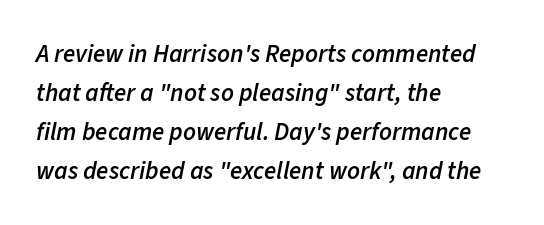
Would a proofreader flag this as italicized? Yes. If you measured baseline to baseline, you'd find a middling distance. The gaps between neighbouring characters are ordinary and unremarkable. How heavy is the stroke? Medium-heavy — a semibold, shy of bold. The glyphs are unaccompanied by any horizontal stroke below them.
